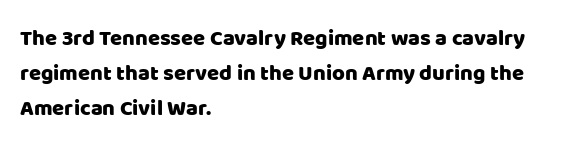
The letters stand straight up with perfectly vertical stems. The strip under each line holds only bare page. Each new line begins a customary step beneath the previous one. Inter-character spacing is left at the font's built-in metrics. The paragraph shown leans on its left margin.
